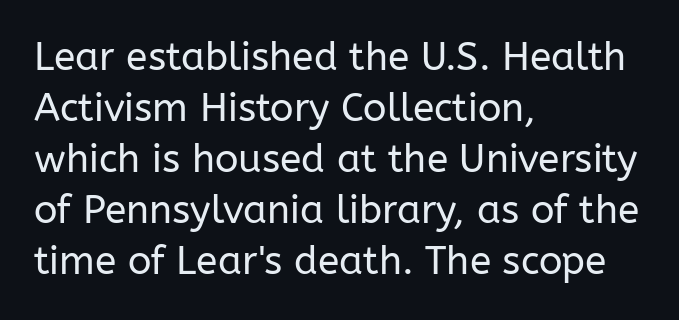
{"serif": "no", "italic": "no", "bold": "no", "weight": "regular", "width": "normal", "stroke_contrast": "low", "x_height": "medium", "monospaced": "no", "underline": "no", "align": "left", "line_spacing": "normal", "line_spacing_ratio": 1.31, "letter_spacing": "normal", "letter_spacing_em": 0.0, "glyph_px": 39}
